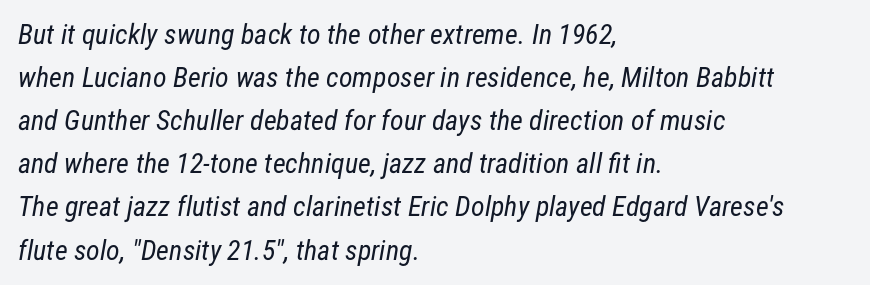
The image shows 28 px regular-weight, condensed sans-serif type; set left-aligned, normal line spacing (1.54x), normal letter spacing, not underlined; low stroke contrast and a medium x-height.
